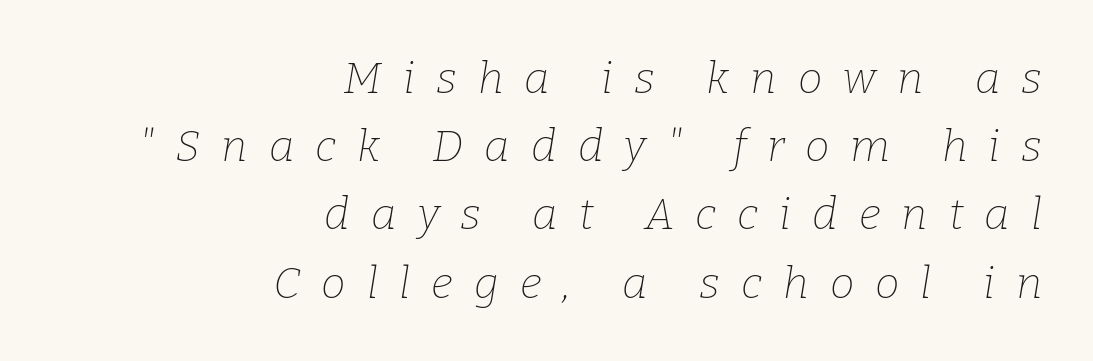
{"serif": "yes", "italic": "yes", "lean": "right", "slant_degrees": 9, "bold": "no", "weight": "thin", "width": "normal", "stroke_contrast": "low", "x_height": "medium", "monospaced": "no", "underline": "no", "align": "right", "line_spacing": "normal", "line_spacing_ratio": 1.55, "letter_spacing": "wide", "letter_spacing_em": 0.48, "glyph_px": 44}
